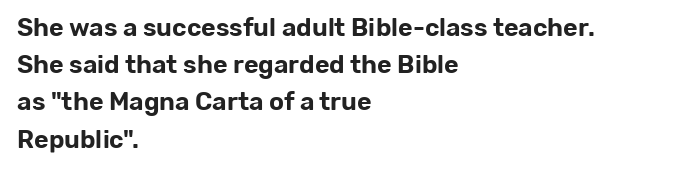
Designer's note — italics off, roman on. Compared with typical paragraphs, the rows here are spaced about the same. No word sits above an underline. Left-aligned paragraph, ragged on the right. This sample uses plain, unmodified letter spacing.
